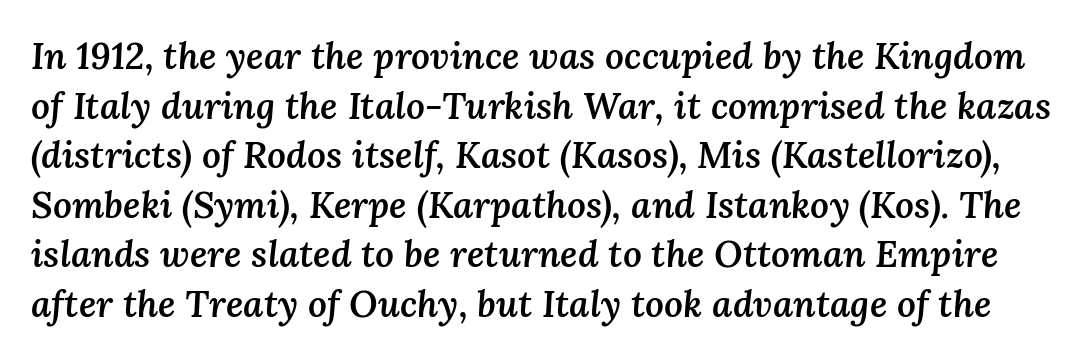
Think of a printed novel: that variable character pitch is what you see here. Look at the tracking — it's just the regular setting, nothing added. In terms of leading, this rendering sits right in the middle. The area under the type is left untouched.
